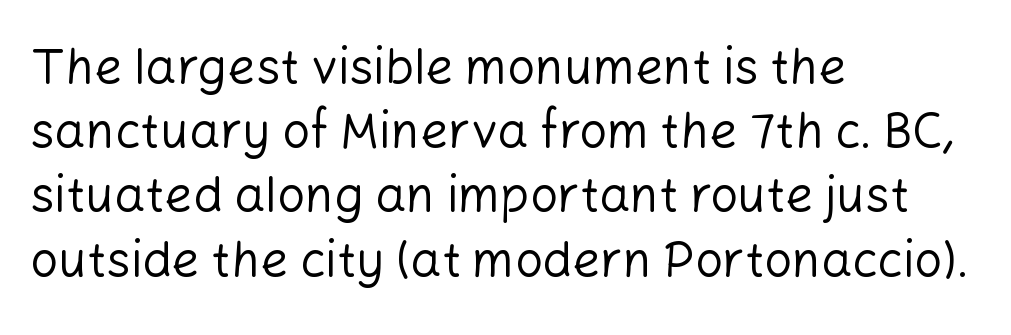
Stem width sits at or under what a default text font uses. Does the lettering tilt? It doesn't — this is upright. Casual observation: everything's shoved over to the left. Regular leading. Note the varied advance widths — an 'i' is clearly narrower than an 'm'. Between one letter and the next there's only the usual sliver of space.
